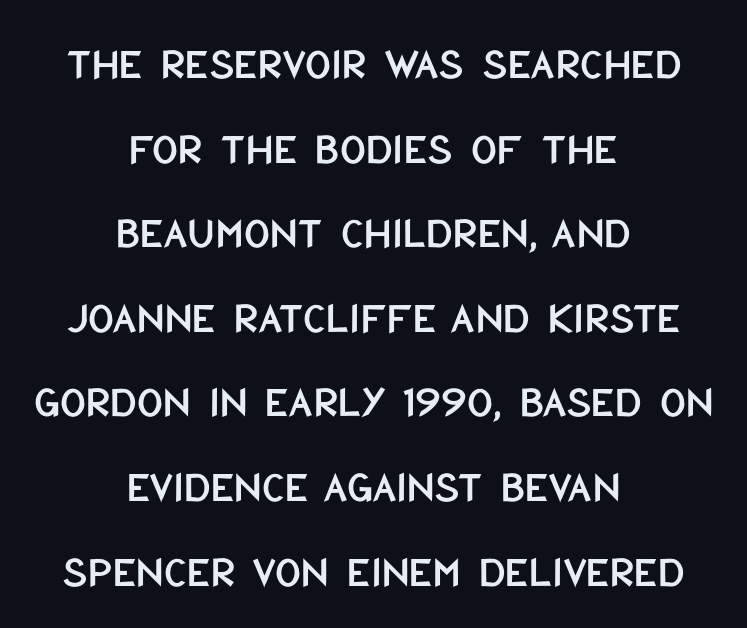
{"serif": "no", "italic": "no", "width": "condensed", "stroke_contrast": "low", "x_height": "large", "monospaced": "no", "underline": "no", "align": "center", "line_spacing_ratio": 1.88, "letter_spacing": "normal", "letter_spacing_em": 0.0, "glyph_px": 45}
